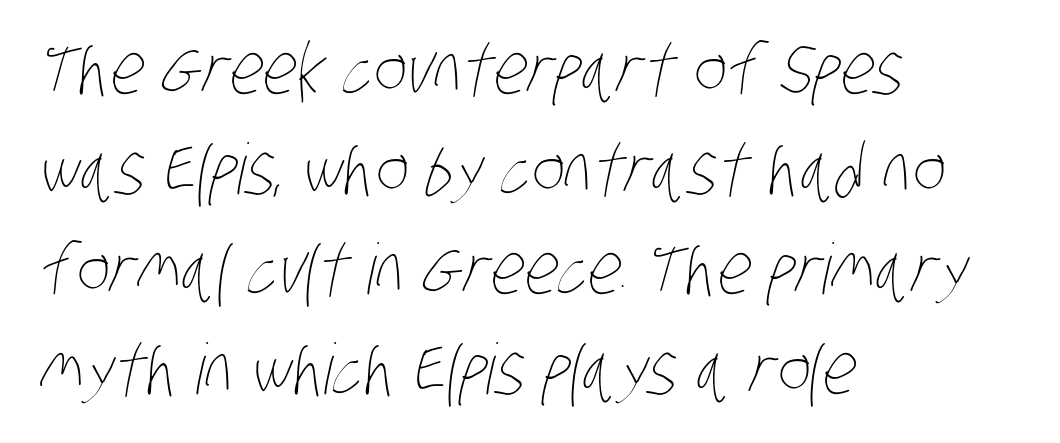
Q: Is the text bold? A: No.
Q: Is the text underlined? A: No.
Q: How is the paragraph aligned? A: Left-aligned.
Q: Is the spacing between letters normal or unusually wide? A: Normal.
Q: Is the spacing between lines tight, normal or loose? A: Normal.
Q: Width (condensed, normal, or wide)? A: Condensed.
Q: Stroke contrast? A: Low.
Q: x-height? A: Large.
Q: Monospaced? A: No.
